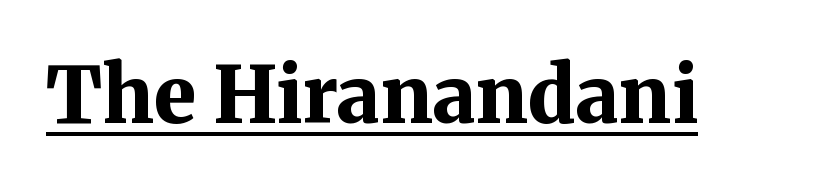
The tracking reads as untouched default to a designer's eye. Italic: no, the glyphs are upright roman. The typeface chosen for these lines features serifs. Underline: present. Pretty heavy lettering here — definitely bold.
